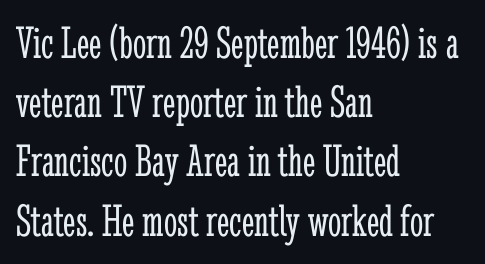
{"serif": "yes", "italic": "no", "bold": "no", "weight": "light", "width": "condensed", "stroke_contrast": "low", "x_height": "medium", "monospaced": "no", "underline": "no", "align": "left", "line_spacing": "normal", "line_spacing_ratio": 1.26, "letter_spacing": "normal", "letter_spacing_em": 0.0, "glyph_px": 47}
